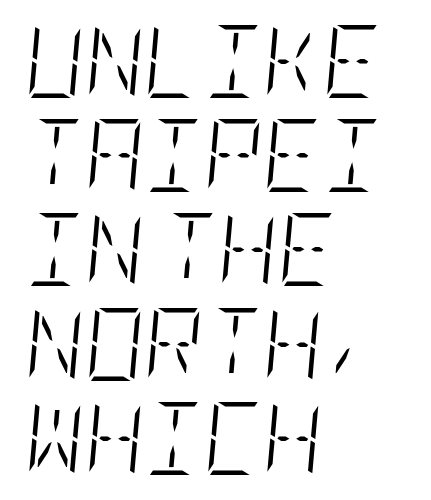
{"italic": "yes", "lean": "right", "slant_degrees": 5, "bold": "no", "weight": "light", "width": "condensed", "stroke_contrast": "low", "x_height": "large", "underline": "no", "align": "left", "line_spacing": "normal", "line_spacing_ratio": 1.29, "letter_spacing": "normal", "letter_spacing_em": 0.0, "glyph_px": 73}
